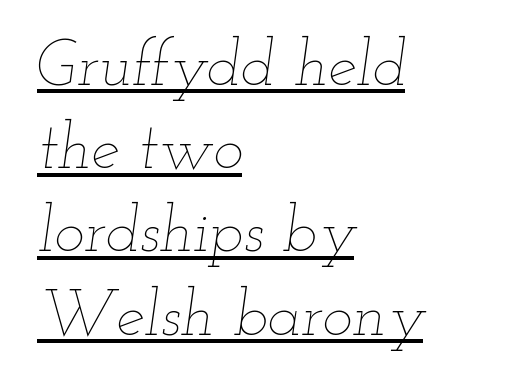
Nobody touched the tracking dial on this one. The glyphs look as if they've been sheared to an angle. This sample carries an underscore along the baseline area. Teacher's note: observe the even left margin — that is flush-left alignment. You could not count columns in this text — the font is proportionally spaced.
